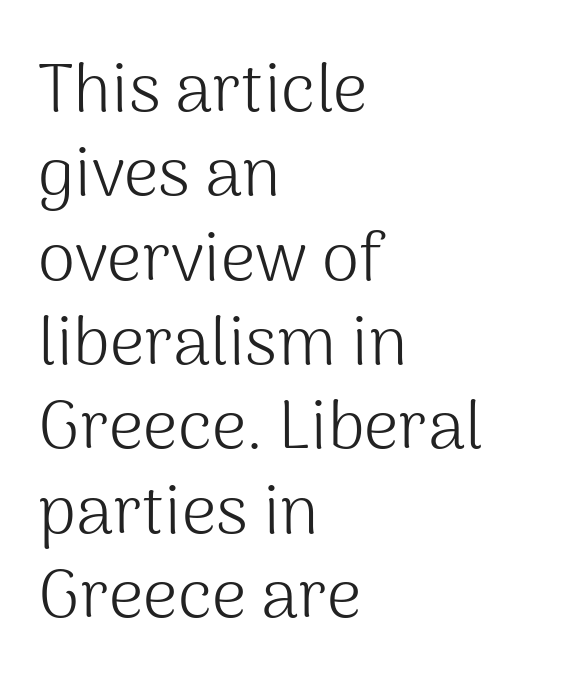
The image shows 68 px light sans-serif type, upright; set left-aligned, line spacing 1.24x, normal letter spacing, not underlined; medium stroke contrast and a medium x-height.
